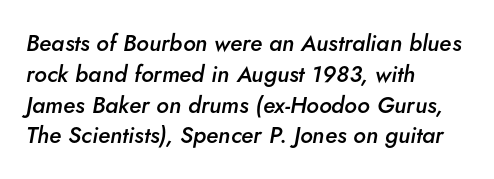
The strokes are fattened partway — semibold, not bold. A typesetter would call this zero additional tracking. Leading matches the norm, producing a regular column. The compositor pushed each line to the left boundary.
